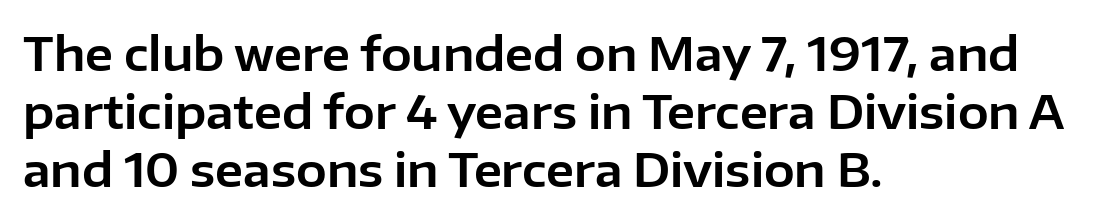
Each line starts at the same left margin while the right side varies. The type is set solid horizontally, with unmodified tracking. It's the straight-up-and-down kind of type. Each letter keeps its own natural width here, so spacing adapts to shape.
